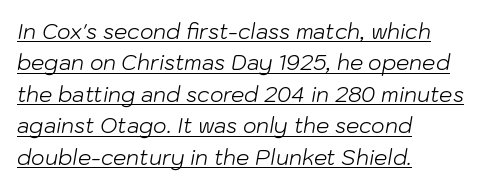
In designer terms, the underline attribute is active on this setting. Stems and bowls with no extra thickness — not bold. Each line starts at the same left margin while the right side varies. The block of text has a typical density, with ordinary space between rows.
